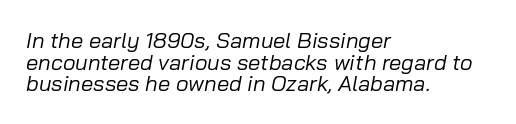
The passage shown is not underscored anywhere. The letters look calm and open, with moderate or lighter stems. The axis of the letterforms is tilted away from vertical. Left-aligned paragraph, ragged on the right.
